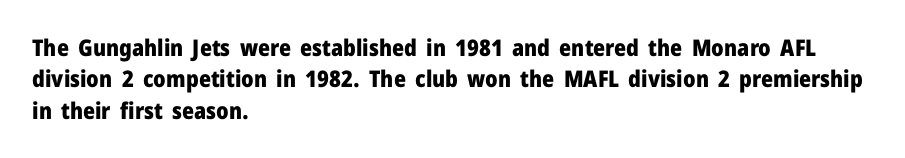
{"italic": "no", "bold": "yes", "underline": "no", "align": "left", "line_spacing": "normal", "line_spacing_ratio": 1.36, "letter_spacing": "normal", "letter_spacing_em": 0.0, "glyph_px": 23}
